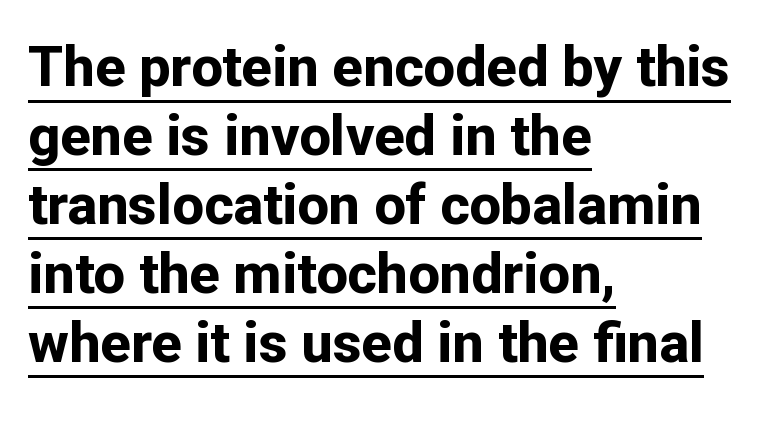
Looks like regular typesetting: each glyph gets only the width it needs. Casual observation: everything's shoved over to the left. The lettering stays uniformly vertical, giving the passage a roman look. Beneath each row of characters lies a ruled line.
